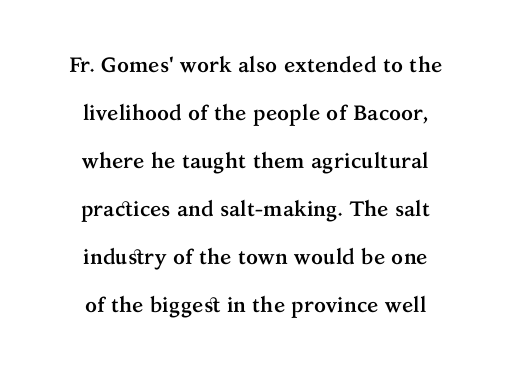
Q: Is the text bold? A: Yes.
Q: Is the text italic (slanted)? A: No, it is upright.
Q: Is the text underlined? A: No.
Q: How is the paragraph aligned? A: Centered.
Q: Is the spacing between letters normal or unusually wide? A: Normal.
Q: Is the spacing between lines tight, normal or loose? A: Loose.
